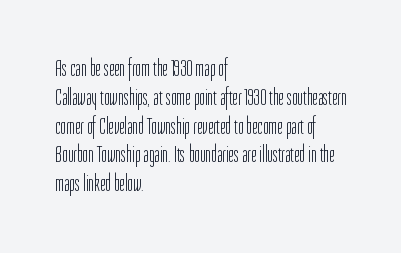
Q: Is the text bold? A: No.
Q: Is the text italic (slanted)? A: No, it is upright.
Q: Is the text underlined? A: No.
Q: How is the paragraph aligned? A: Left-aligned.
Q: Is the spacing between letters normal or unusually wide? A: Normal.
